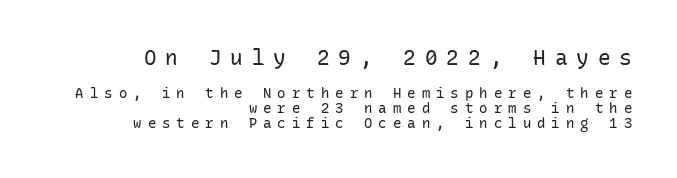
Block one is the big one; block two sits smaller underneath. The weight would be labelled regular, book, light, or lighter still. Inter-character spacing is expanded well beyond the font's built-in metrics. Characters remain perfectly vertical along every line. Is the block centered? No — it sits flush against the right margin.
